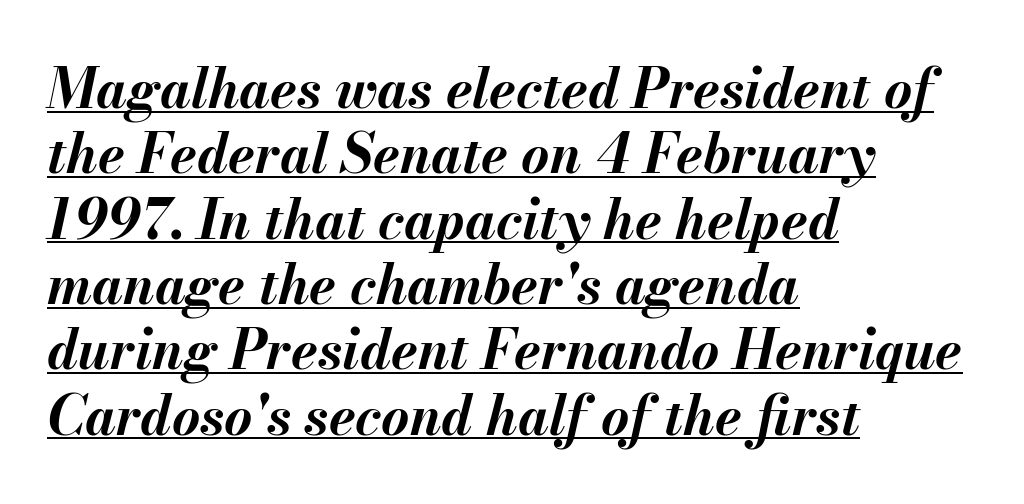
Q: Is the text bold? A: Yes.
Q: Is the text italic (slanted)? A: Yes, it leans right by about 13 degrees.
Q: Is the text underlined? A: Yes.
Q: How is the paragraph aligned? A: Left-aligned.
Q: Is the spacing between letters normal or unusually wide? A: Normal.
Q: Width (condensed, normal, or wide)? A: Normal.
Q: Stroke contrast? A: Medium.
Q: x-height? A: Small.
Q: Monospaced? A: No.
